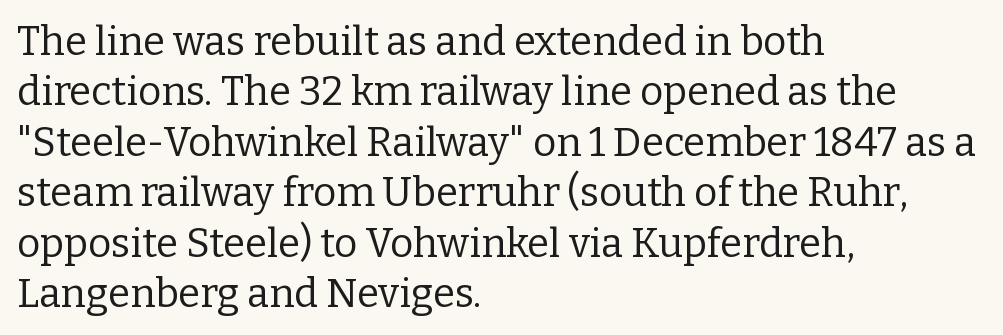
A normal amount of white space separates one row of letters from the next. This is serif lettering, the kind often seen in printed books. It's the straight-up-and-down kind of type. The glyphs are unaccompanied by any horizontal stroke below them. Students, note that the glyphs here touch the page at normal intervals. Stem width sits at or under what a default text font uses.
